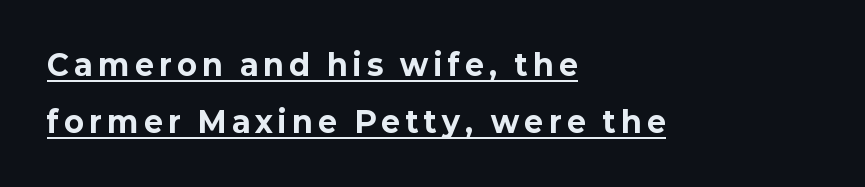
The face used here has the dense, thick strokes of a bold. Every stem runs plumb, perpendicular to the baseline. The face used here appears with an underline applied. The letters advance in unequal steps, a hallmark of proportional type. These lines stand farther apart than default settings would place them.
